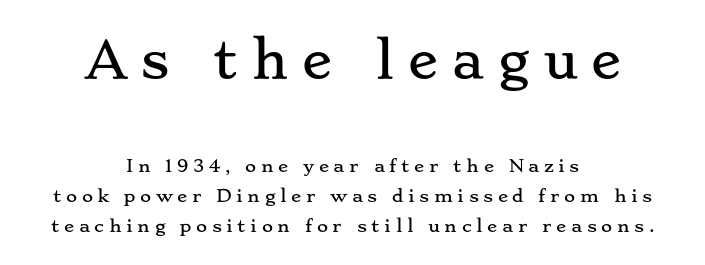
The image shows 50 px wide serif type, upright; set centered, line spacing 1.75x, unusually wide letter spacing (+0.27 em), not underlined; the first (top) block is 2.94x larger; low stroke contrast and a small x-height.
